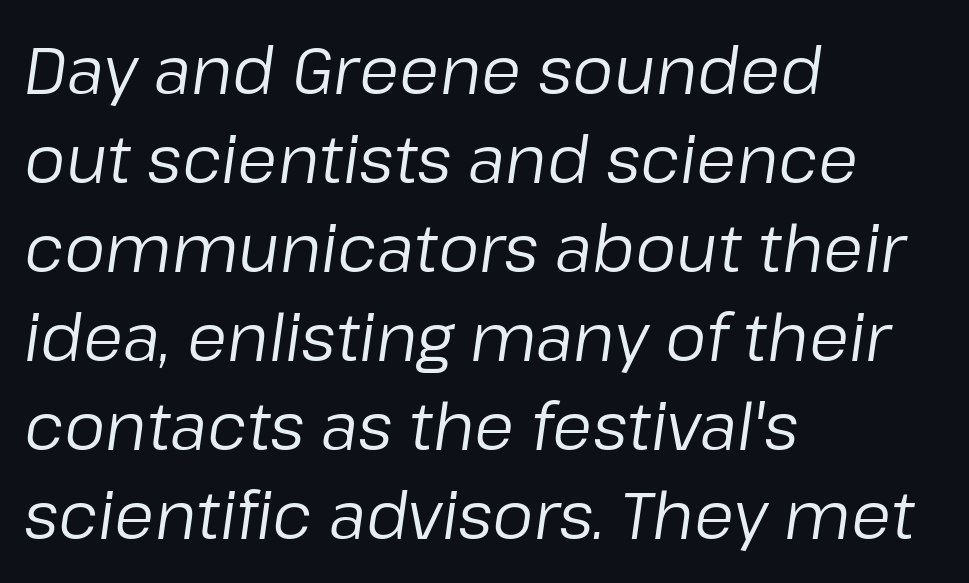
The image shows 65 px regular-weight type, italic (leaning right); set left-aligned, normal line spacing (1.37x), normal letter spacing, not underlined; low stroke contrast and a medium x-height.
